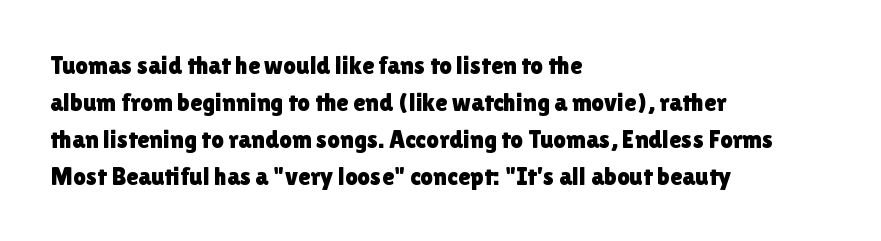
The space beneath each line is pristine and unruled. Compared with typical paragraphs, the rows here are spaced about the same. Notice how the passage keeps a crisp vertical edge on the left only. Short note: letters normally spaced.
